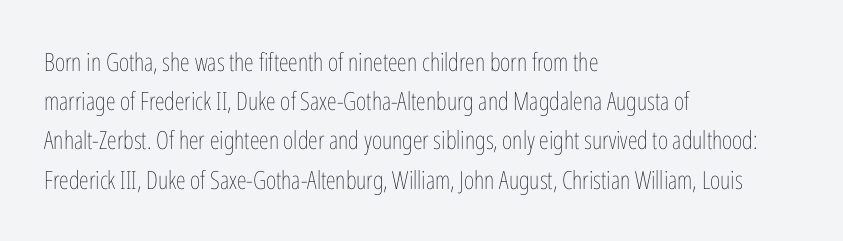
The image shows 25 px text type, upright; set left-aligned, normal line spacing (1.57x), normal letter spacing, not underlined.
